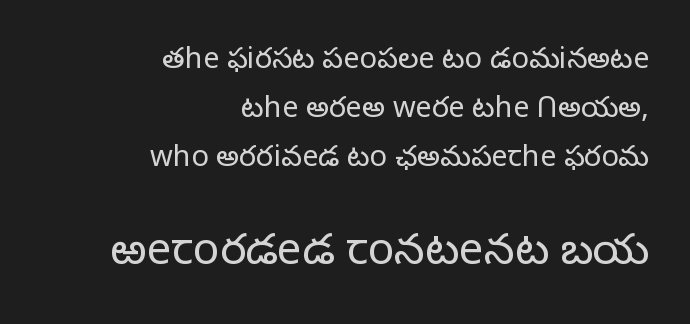
Q: Is the text bold? A: No.
Q: Is the text italic (slanted)? A: No, it is upright.
Q: Is the typeface a serif or a sans-serif typeface? A: Sans-serif.
Q: Is the text underlined? A: No.
Q: How is the paragraph aligned? A: Right-aligned.
Q: Is the spacing between letters normal or unusually wide? A: Normal.
Q: Is the spacing between lines tight, normal or loose? A: Normal.
Q: Which block of text is set in a larger size, the first (top) or the second (bottom)? A: The second (bottom) one.
Q: Width (condensed, normal, or wide)? A: Normal.
Q: Stroke contrast? A: Low.
Q: x-height? A: Medium.
Q: Monospaced? A: No.
